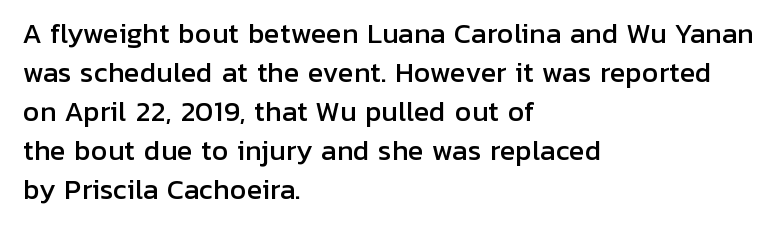
Q: Is the text italic (slanted)? A: No, it is upright.
Q: Is the text underlined? A: No.
Q: How is the paragraph aligned? A: Left-aligned.
Q: Is the spacing between letters normal or unusually wide? A: Normal.
Q: Is the spacing between lines tight, normal or loose? A: Normal.
